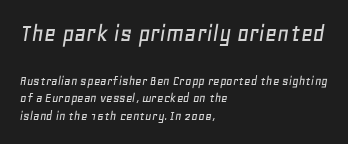
A student would notice the top passage is typeset larger than what follows. The face used here has a pronounced slope to its letters. Lines of text with bare space underneath. The letters sit at their default tracking, neither squeezed nor spread. Line starts are locked; line ends wander.
